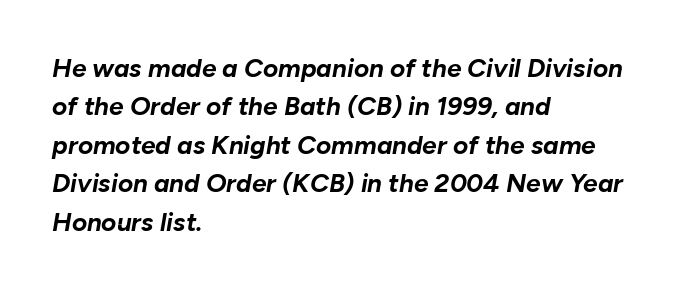
Q: Is the text bold? A: Yes.
Q: Is the text italic (slanted)? A: Yes, it leans right by about 10 degrees.
Q: Is the text underlined? A: No.
Q: How is the paragraph aligned? A: Left-aligned.
Q: Is the spacing between letters normal or unusually wide? A: Normal.
Q: Is the spacing between lines tight, normal or loose? A: Normal.
